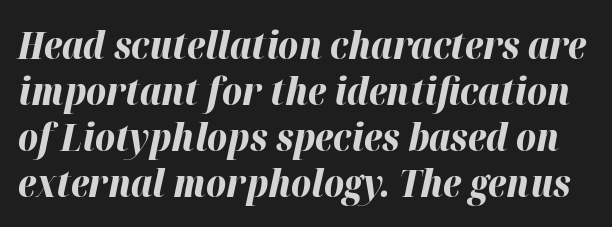
Spacing verdict: proportional, widths tailored to each character. Tall strokes in this sample are angled rather than plumb. This sample uses plain, unmodified letter spacing. Heavy-handed strokes throughout: this text is bold.
